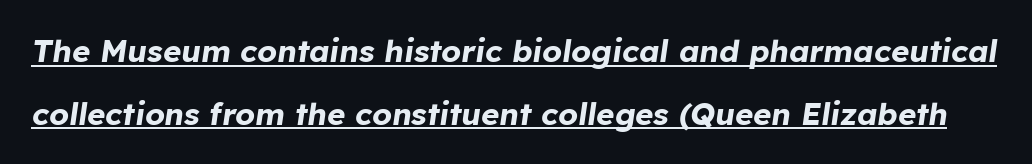
Q: Is the text bold? A: Yes.
Q: Is the text italic (slanted)? A: Yes, it leans right by about 8 degrees.
Q: Is the text underlined? A: Yes.
Q: Is the spacing between letters normal or unusually wide? A: Normal.
Q: Is the spacing between lines tight, normal or loose? A: Loose.
Q: Width (condensed, normal, or wide)? A: Normal.
Q: Stroke contrast? A: Low.
Q: x-height? A: Medium.
Q: Monospaced? A: No.
